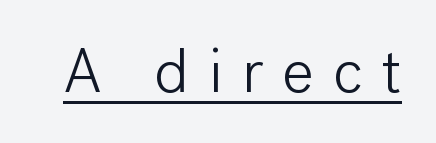
{"serif": "no", "italic": "no", "bold": "no", "weight": "light", "width": "normal", "stroke_contrast": "low", "x_height": "medium", "monospaced": "no", "underline": "yes", "letter_spacing": "wide", "letter_spacing_em": 0.31, "glyph_px": 62}
